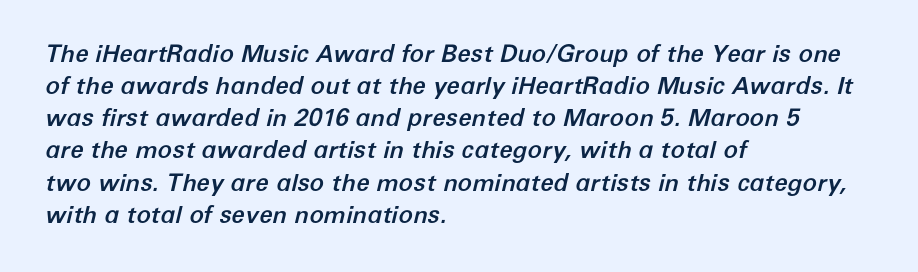
The image shows 24 px text type, italic (leaning right); set left-aligned, normal line spacing (1.34x), normal letter spacing, not underlined.
